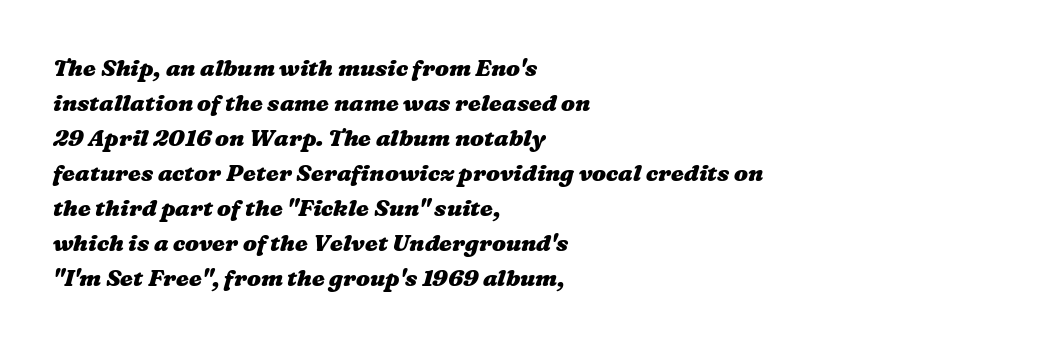
Each glyph is drawn with heavy, bold strokes. This rendering features lettering with no underline. Successive baselines arrive at the customary interval. Which margin do the lines hug? The left one — the right edge is uneven.
